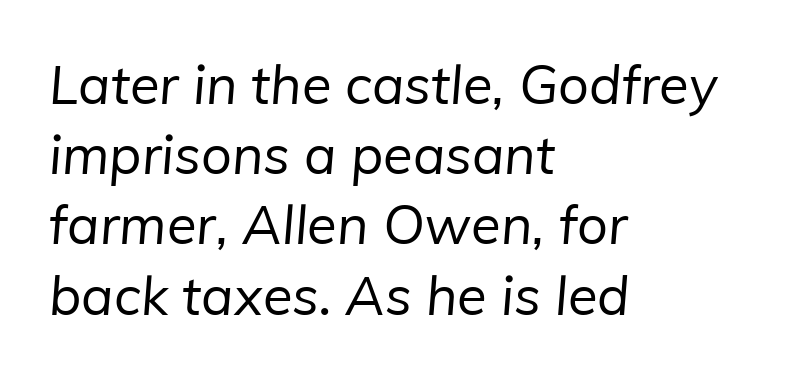
Inter-character spacing is left at the font's built-in metrics. Check where the strokes stop: nothing finishes them off — pure sans. The face used here is proportionally spaced, like ordinary book or web type. Interline gaps are of average width in this sample. Clear beneath every line of the passage.
